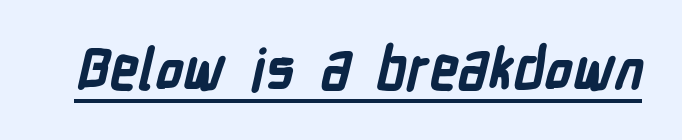
The image shows 57 px bold, condensed sans-serif type; set normal letter spacing, underlined; low stroke contrast and a medium x-height.
